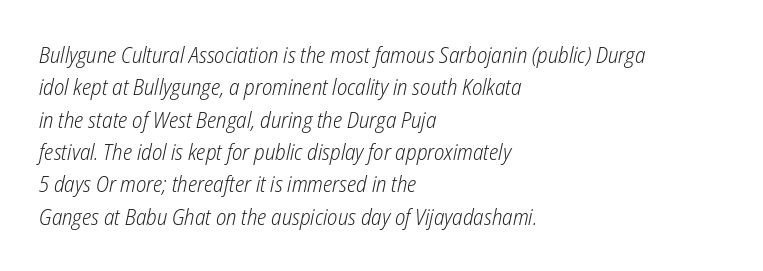
The image shows 22 px text type, italic (leaning right); set left-aligned, normal line spacing (1.47x), normal letter spacing, not underlined.
